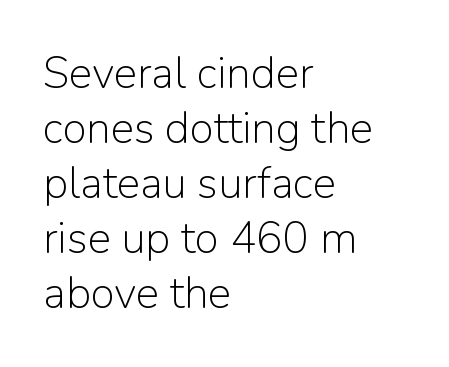
This sample keeps an unexceptional amount of space between lines. Typeset ragged right — the left edge is the straight one. The letters stand straight up with perfectly vertical stems. This sample has the flowing, uneven cadence of proportional lettering. Glyph-to-glyph distance matches everyday printed text. Nothing heavy about these letters — not bold at all.
